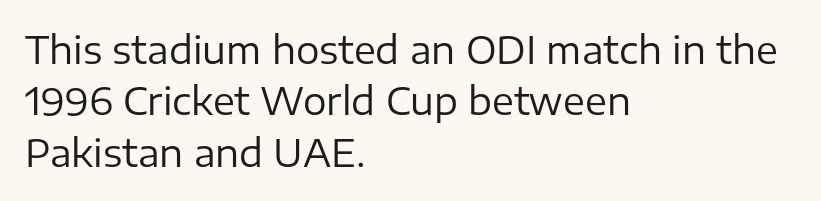
{"serif": "no", "italic": "no", "bold": "no", "weight": "regular", "width": "normal", "stroke_contrast": "low", "x_height": "medium", "monospaced": "no", "underline": "no", "align": "left", "line_spacing": "normal", "line_spacing_ratio": 1.39, "letter_spacing": "normal", "letter_spacing_em": 0.0, "glyph_px": 37}
